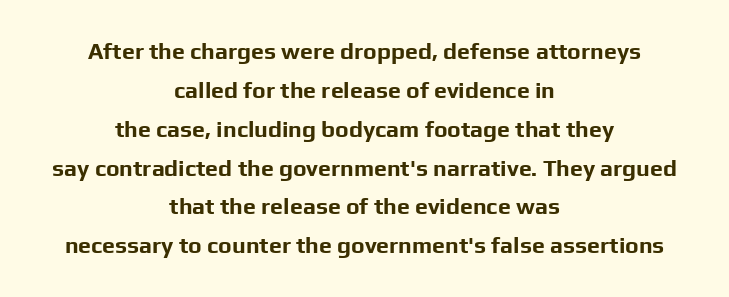
The image shows 23 px bold type, upright; set centered, normal line spacing (1.69x), normal letter spacing, not underlined.
